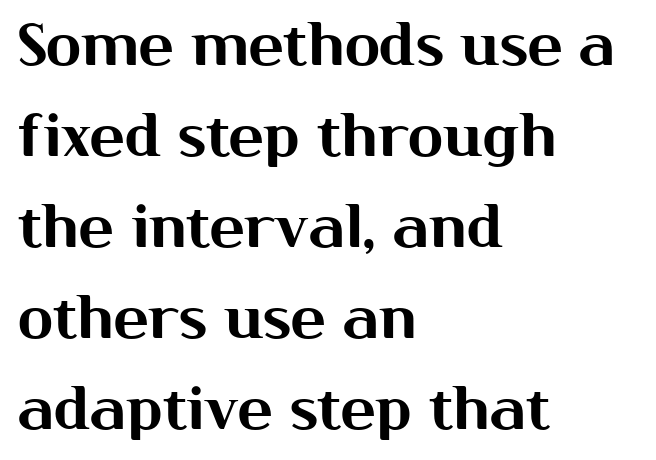
{"serif": "no", "italic": "no", "width": "normal", "stroke_contrast": "medium", "x_height": "medium", "monospaced": "no", "underline": "no", "align": "left", "line_spacing": "normal", "line_spacing_ratio": 1.57, "letter_spacing": "normal", "letter_spacing_em": 0.0, "glyph_px": 58}
